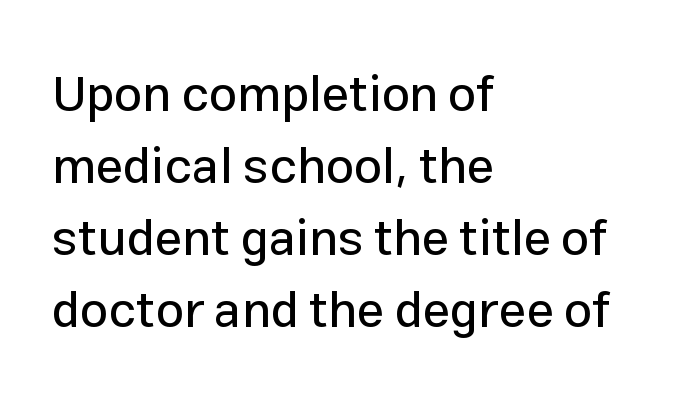
Grotesque or geometric, the face here clearly has no serifs. The zone under the glyphs is completely vacant. What's the leading like? Ordinary, nothing unusual. Each line starts at the same left margin while the right side varies. If you drew a line through each stem, it would be perfectly vertical. Think of a printed novel: that variable character pitch is what you see here.
